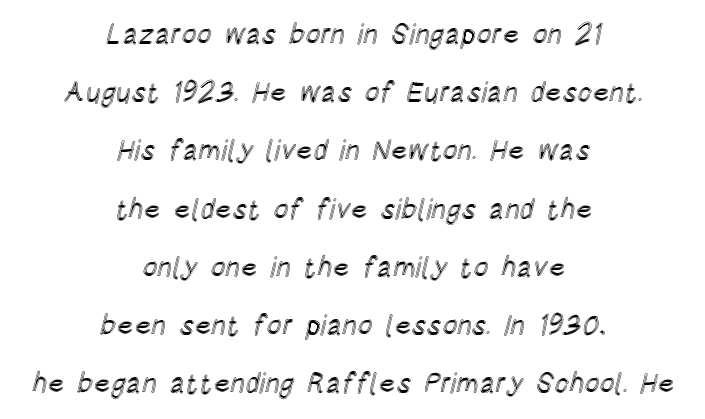
{"width": "condensed", "x_height": "large", "monospaced": "no", "underline": "no", "align": "center", "line_spacing": "loose", "line_spacing_ratio": 2.08, "letter_spacing": "normal", "letter_spacing_em": 0.0, "glyph_px": 28}
